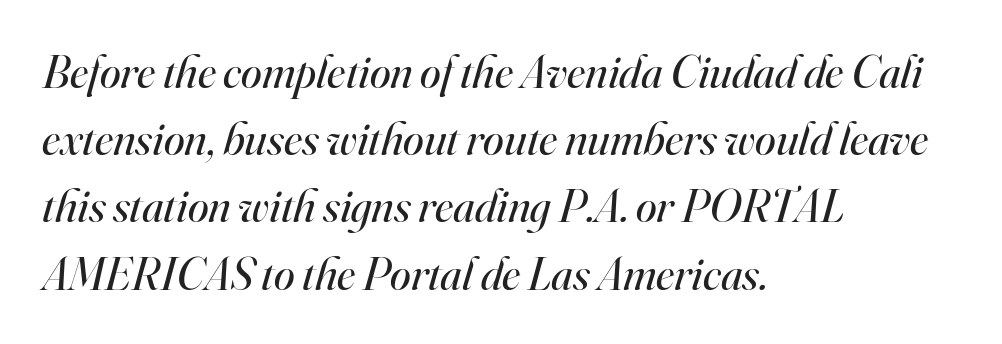
The image shows 47 px regular-weight serif type, italic (leaning right); set left-aligned, normal line spacing (1.43x), normal letter spacing, not underlined; high stroke contrast and a small x-height.
